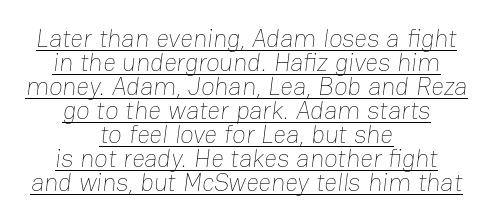
Q: Is the text bold? A: No.
Q: Is the text underlined? A: Yes.
Q: How is the paragraph aligned? A: Centered.
Q: Is the spacing between letters normal or unusually wide? A: Normal.
Q: Is the spacing between lines tight, normal or loose? A: Tight.
